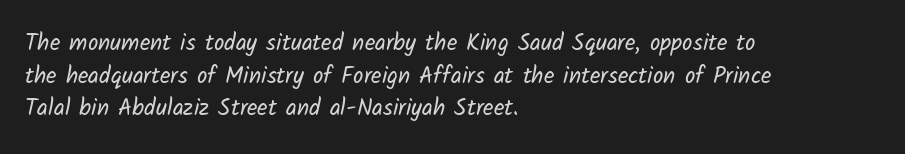
The image shows 23 px text type; set left-aligned, normal line spacing (1.42x), normal letter spacing, not underlined.
